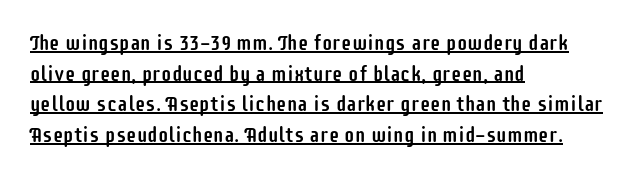
Leading: standard. The typesetter has applied underlining to the passage shown. Short and long lines alike share a common starting point at left. The axis of the letterforms is exactly vertical.
